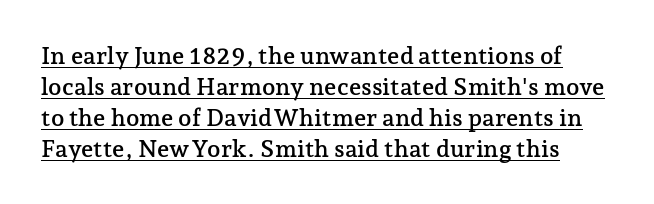
Q: Is the text italic (slanted)? A: No, it is upright.
Q: Is the text underlined? A: Yes.
Q: Is the spacing between letters normal or unusually wide? A: Normal.
Q: Is the spacing between lines tight, normal or loose? A: Normal.
